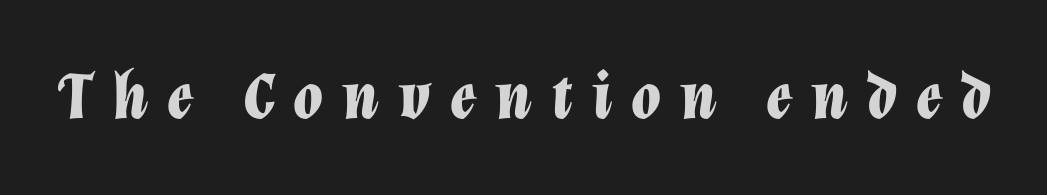
{"italic": "yes", "lean": "right", "slant_degrees": 12, "bold": "yes", "weight": "bold", "width": "normal", "stroke_contrast": "low", "x_height": "medium", "monospaced": "no", "underline": "no", "letter_spacing": "wide", "letter_spacing_em": 0.28, "glyph_px": 68}
